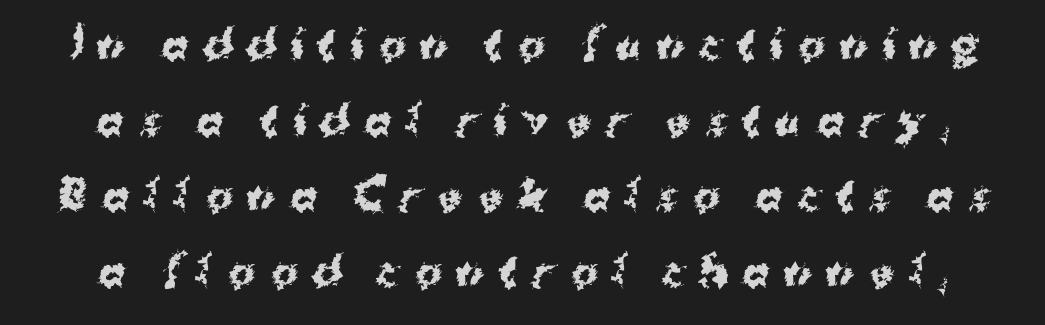
The image shows 40 px bold sans-serif type; set line spacing 1.89x, unusually wide letter spacing (+0.37 em), not underlined; medium stroke contrast and a medium x-height.
